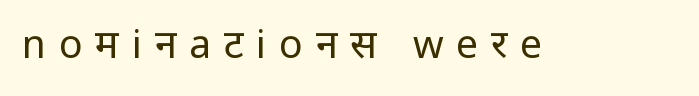
Q: Is the text bold? A: No.
Q: Is the text italic (slanted)? A: No, it is upright.
Q: Is the typeface a serif or a sans-serif typeface? A: Sans-serif.
Q: Is the text underlined? A: No.
Q: Is the spacing between letters normal or unusually wide? A: Unusually wide.
Q: Width (condensed, normal, or wide)? A: Condensed.
Q: Stroke contrast? A: Low.
